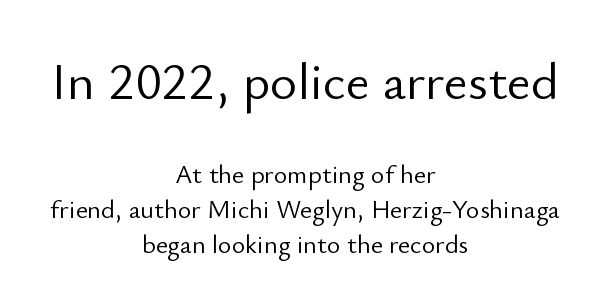
The image shows 52 px light sans-serif type, upright; set centered, normal line spacing (1.34x), normal letter spacing, not underlined; the first (top) block is 2.0x larger; low stroke contrast and a small x-height.
